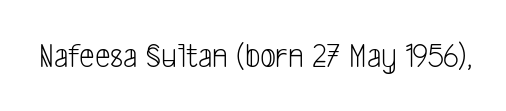
The image shows 35 px light, condensed sans-serif type; set normal letter spacing, not underlined; low stroke contrast and a medium x-height.
